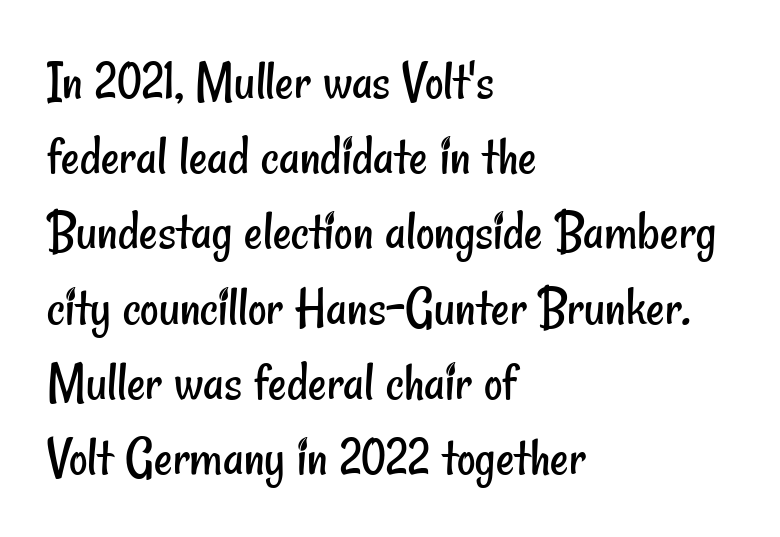
Glyph-to-glyph distance matches everyday printed text. The letterforms sit at book weight or below. The zone under the glyphs is completely vacant. Reading down the block, your eye returns to a fixed left position each line. The passage shown is typed in a proportional face where columns would drift.
